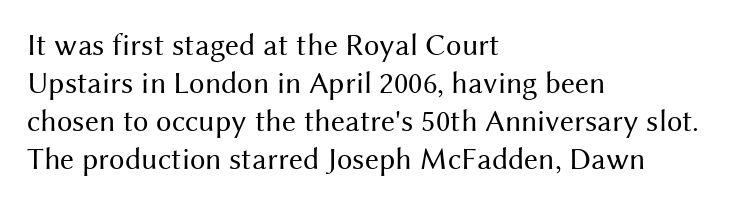
A typesetter would call this zero additional tracking. Check the space under the baseline: it is left empty. The passage shown is typed in a proportional face where columns would drift. Compared with a centered layout, this one pins lines to the left instead. Nothing sits at the stroke ends, so this counts as sans-serif. Notice how the stems are strictly vertical — no italics here.
